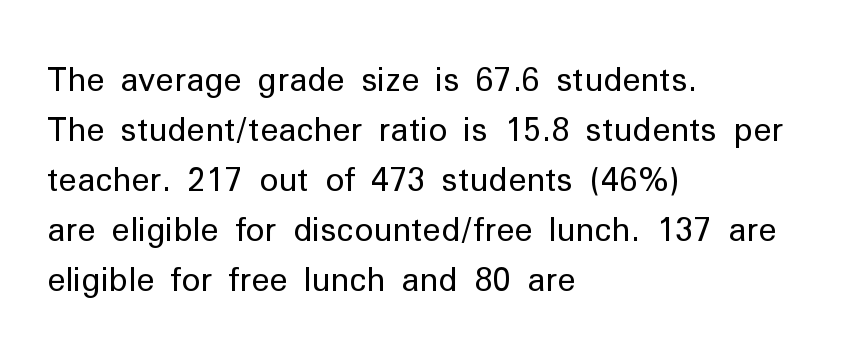
Spacing verdict: proportional, widths tailored to each character. Posture: upright roman. Each word holds together tightly as a unit, with standard inter-letter gaps. Decoration check: the copy has no underline. The typesetting does not lean heavy: it is not bold. The text was rendered using a sans face with plain stroke endings.
